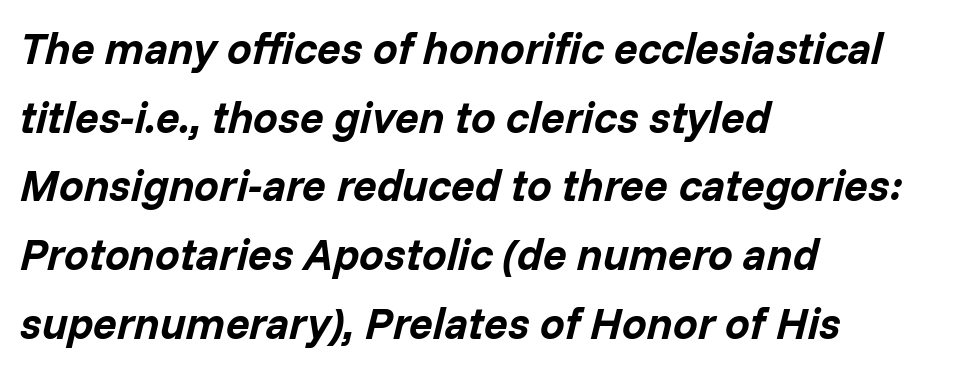
The image shows 44 px bold type, italic (leaning right); set left-aligned, normal line spacing (1.56x), normal letter spacing, not underlined; low stroke contrast and a medium x-height.
